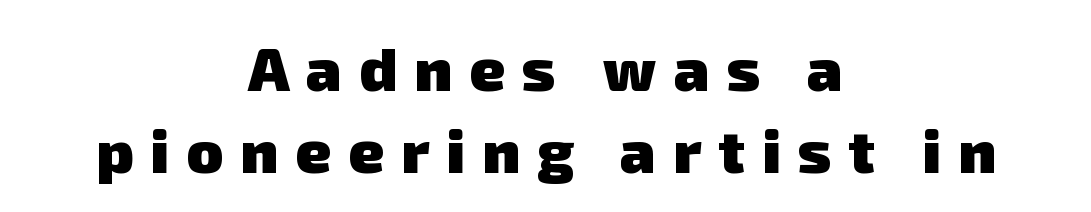
The font is running at its bold setting. The text was rendered using a sans face with plain stroke endings. Notice how descenders clear the ascenders below comfortably — that's standard leading. The face used here is proportionally spaced, like ordinary book or web type. The text block is weighted toward neither margin, spreading evenly from the middle. Loose tracking; the words dissolve into strings of separated letters.
